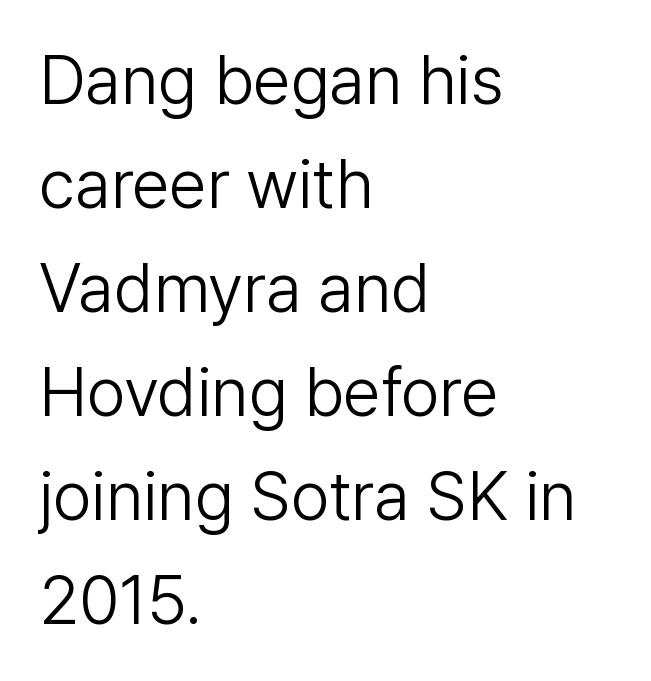
{"serif": "no", "italic": "no", "bold": "no", "weight": "light", "width": "normal", "stroke_contrast": "low", "x_height": "medium", "monospaced": "no", "underline": "no", "align": "left", "line_spacing": "normal", "line_spacing_ratio": 1.53, "letter_spacing": "normal", "letter_spacing_em": 0.0, "glyph_px": 68}
